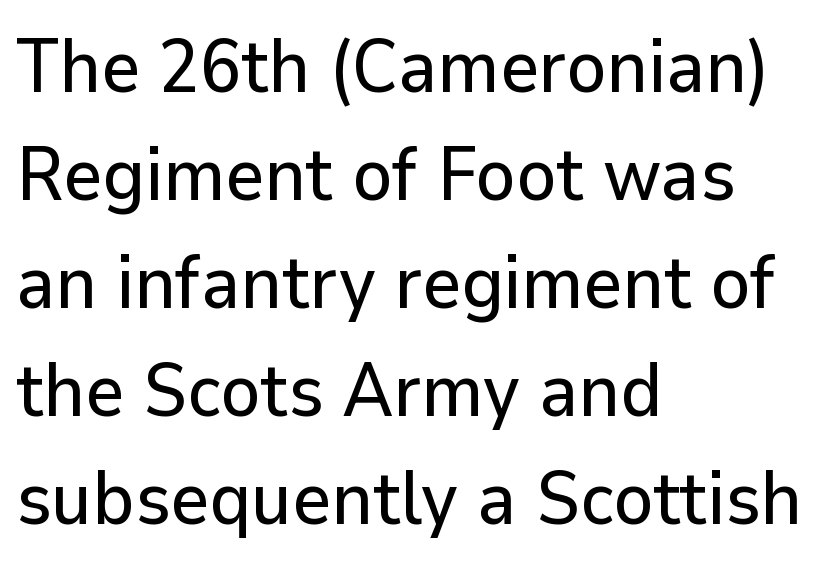
{"serif": "no", "italic": "no", "width": "normal", "stroke_contrast": "low", "x_height": "medium", "monospaced": "no", "underline": "no", "align": "left", "line_spacing": "normal", "line_spacing_ratio": 1.44, "letter_spacing": "normal", "letter_spacing_em": 0.0, "glyph_px": 75}
